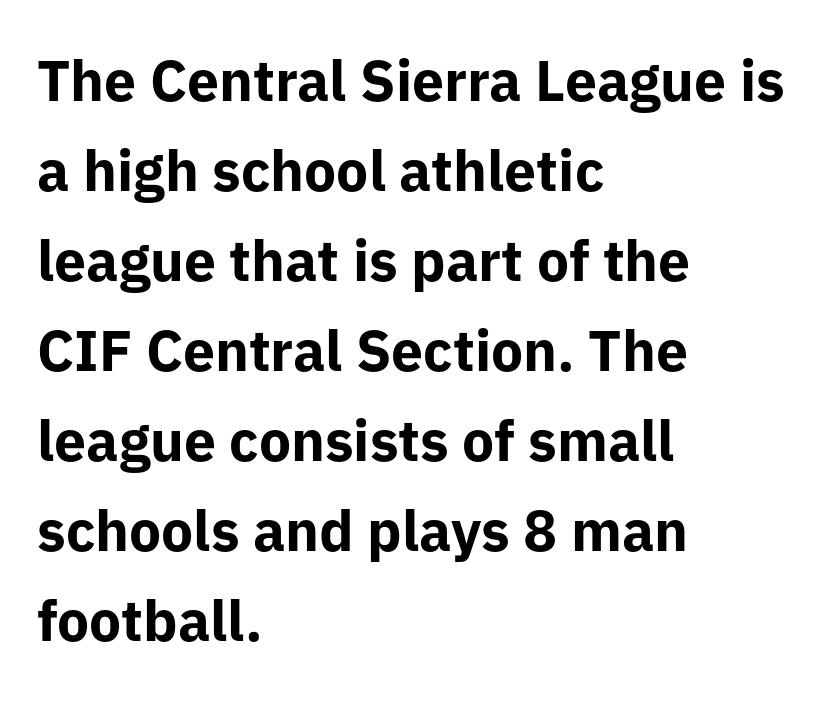
{"serif": "no", "italic": "no", "bold": "yes", "weight": "bold", "width": "normal", "stroke_contrast": "low", "x_height": "medium", "monospaced": "no", "underline": "no", "align": "left", "line_spacing": "normal", "line_spacing_ratio": 1.58, "letter_spacing": "normal", "letter_spacing_em": 0.0, "glyph_px": 57}
